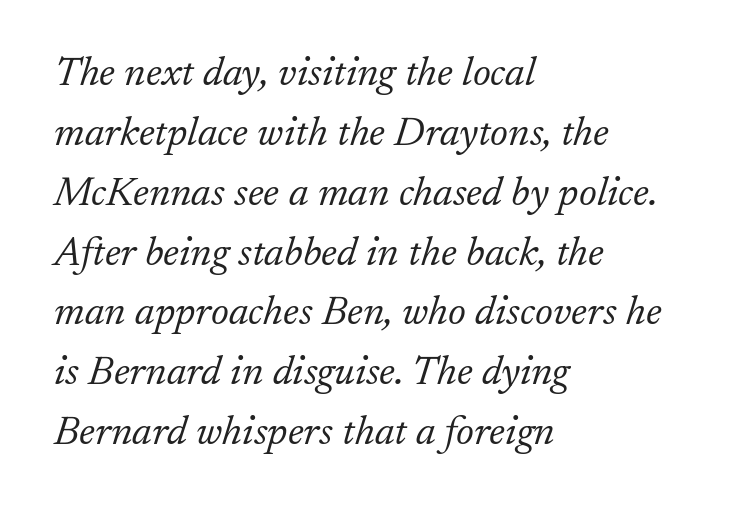
Q: Is the text bold? A: No.
Q: Is the text italic (slanted)? A: Yes, it leans right by about 17 degrees.
Q: Is the typeface a serif or a sans-serif typeface? A: Serif.
Q: Is the text underlined? A: No.
Q: How is the paragraph aligned? A: Left-aligned.
Q: Is the spacing between letters normal or unusually wide? A: Normal.
Q: Is the spacing between lines tight, normal or loose? A: Normal.
Q: Width (condensed, normal, or wide)? A: Normal.
Q: Stroke contrast? A: Low.
Q: x-height? A: Small.
Q: Monospaced? A: No.
